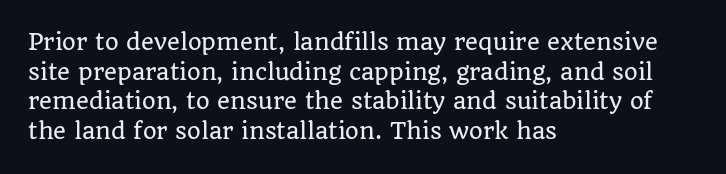
The passage shown stacks its lines at a standard gap. Look at the tracking — it's just the regular setting, nothing added. A typesetter would mark this as roman, not italic. Underlining? Definitely not there. One-word summary of the alignment: left.
